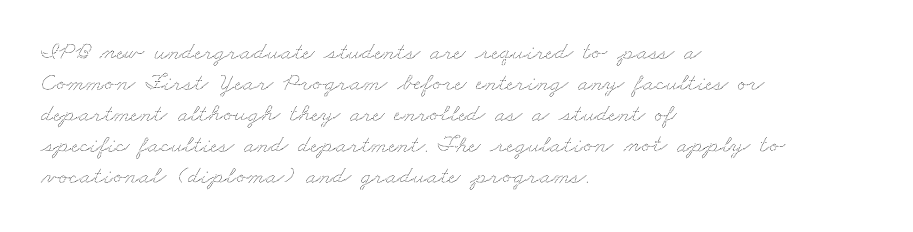
The space beneath each line is pristine and unruled. Compared with typical body copy, the letter spacing here is the same. One-word summary of the alignment: left.
